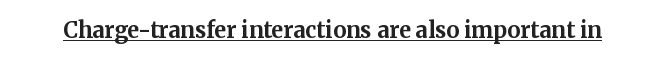
The image shows 22 px bold type, upright; set normal letter spacing, underlined.
